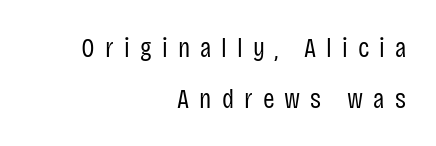
Clear beneath every line of the passage. Nothing sits at the stroke ends, so this counts as sans-serif. Leftover space on each line is placed entirely before the opening word. This rendering widens character spacing well past its baseline value. The letters advance in unequal steps, a hallmark of proportional type.
